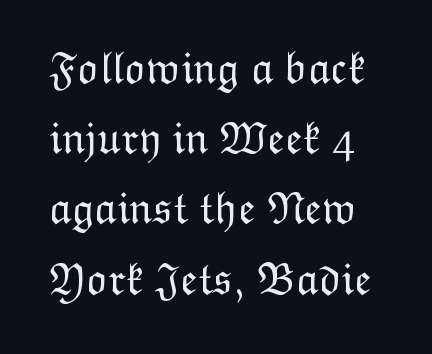
Q: Is the text bold? A: No.
Q: Is the text italic (slanted)? A: No, it is upright.
Q: Is the text underlined? A: No.
Q: Is the spacing between letters normal or unusually wide? A: Normal.
Q: Is the spacing between lines tight, normal or loose? A: Normal.
Q: Width (condensed, normal, or wide)? A: Normal.
Q: Stroke contrast? A: Low.
Q: x-height? A: Medium.
Q: Monospaced? A: No.
